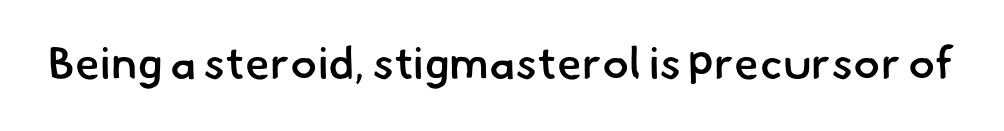
Q: Is the text bold? A: Semi-bold.
Q: Is the typeface a serif or a sans-serif typeface? A: Sans-serif.
Q: Is the text underlined? A: No.
Q: Is the spacing between letters normal or unusually wide? A: Normal.
Q: Width (condensed, normal, or wide)? A: Normal.
Q: Stroke contrast? A: Low.
Q: x-height? A: Small.
Q: Monospaced? A: No.
